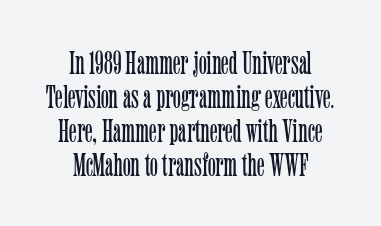
The image shows 33 px light, condensed serif type, upright; set centered, tight line spacing (1.03x), normal letter spacing, not underlined; low stroke contrast and a medium x-height.
